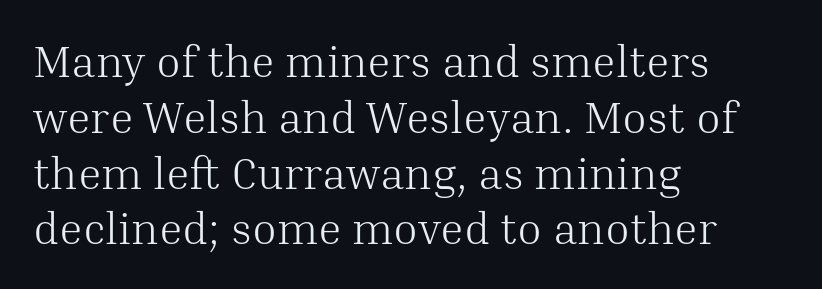
The image shows 45 px light serif type, upright; set left-aligned, line spacing 1.24x, normal letter spacing, not underlined; medium stroke contrast and a medium x-height.
